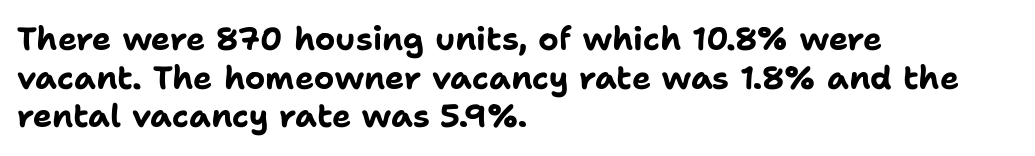
Q: Is the text bold? A: Yes.
Q: Is the text italic (slanted)? A: No, it is upright.
Q: Is the typeface a serif or a sans-serif typeface? A: Sans-serif.
Q: Is the text underlined? A: No.
Q: How is the paragraph aligned? A: Left-aligned.
Q: Is the spacing between letters normal or unusually wide? A: Normal.
Q: Width (condensed, normal, or wide)? A: Normal.
Q: Stroke contrast? A: Low.
Q: x-height? A: Medium.
Q: Monospaced? A: No.
